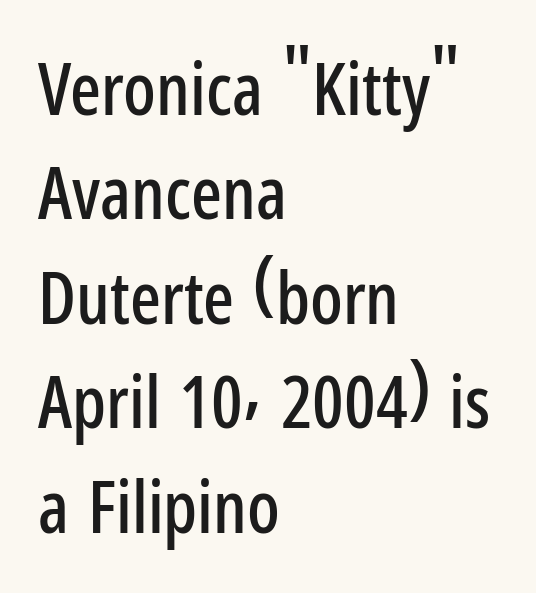
The image shows 72 px condensed sans-serif type, upright; set left-aligned, normal line spacing (1.45x), normal letter spacing, not underlined; low stroke contrast and a medium x-height.
